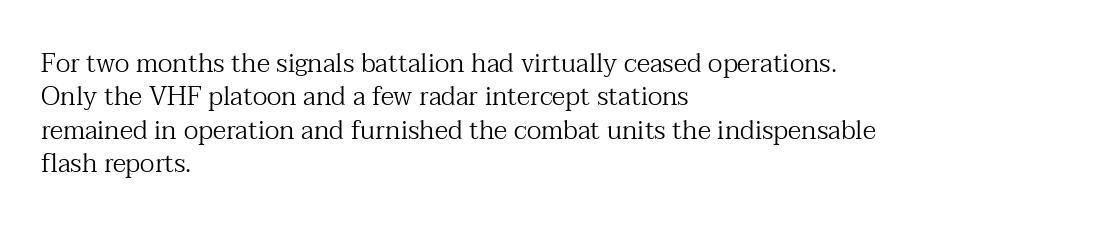
Compared with typical paragraphs, the rows here are spaced about the same. The letters stand straight up with perfectly vertical stems. Short and long lines alike share a common starting point at left. Is the stroke heavy? The answer is a plain regular-or-lighter. In terms of letterspacing, this is plain default setting. Just letters on the line, the space beneath them empty.
